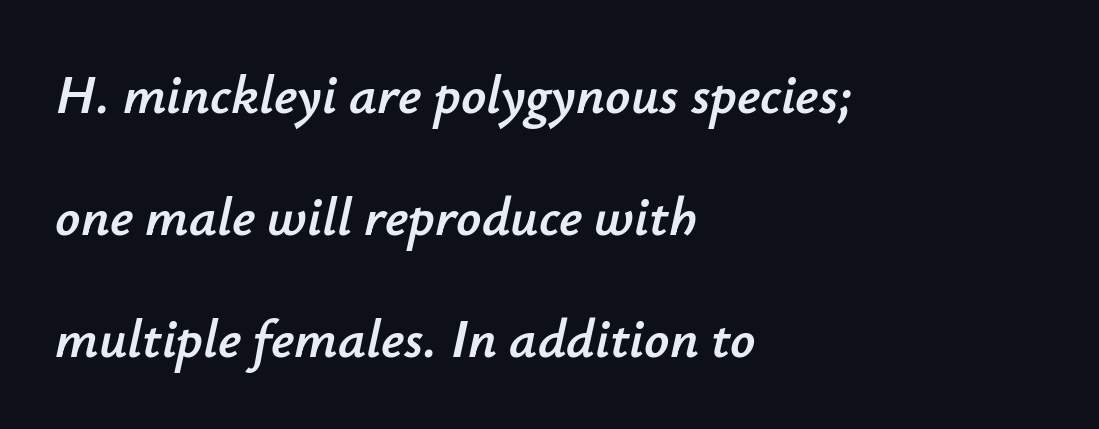
{"italic": "yes", "lean": "right", "slant_degrees": 12, "width": "normal", "stroke_contrast": "low", "x_height": "small", "monospaced": "no", "underline": "no", "align": "left", "line_spacing": "loose", "line_spacing_ratio": 2.22, "letter_spacing": "normal", "letter_spacing_em": 0.0, "glyph_px": 55}
